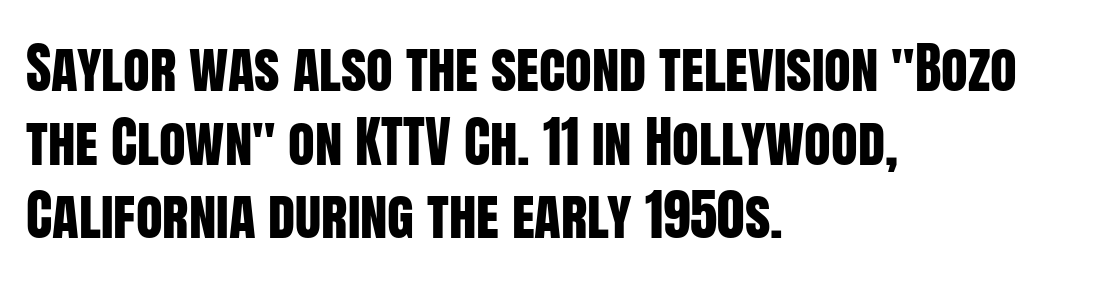
Q: Is the text italic (slanted)? A: No, it is upright.
Q: Is the typeface a serif or a sans-serif typeface? A: Sans-serif.
Q: Is the text underlined? A: No.
Q: How is the paragraph aligned? A: Left-aligned.
Q: Is the spacing between letters normal or unusually wide? A: Normal.
Q: Is the spacing between lines tight, normal or loose? A: Normal.
Q: Width (condensed, normal, or wide)? A: Condensed.
Q: Stroke contrast? A: Low.
Q: x-height? A: Large.
Q: Monospaced? A: No.
